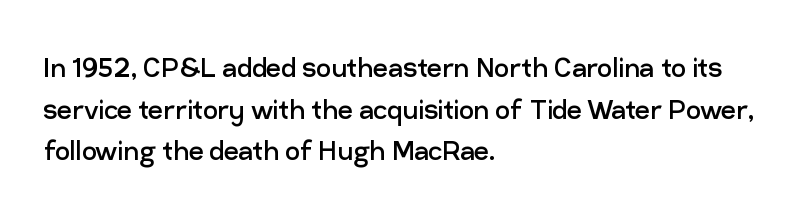
Q: Is the text bold? A: No.
Q: Is the text italic (slanted)? A: No, it is upright.
Q: Is the typeface a serif or a sans-serif typeface? A: Sans-serif.
Q: Is the text underlined? A: No.
Q: How is the paragraph aligned? A: Left-aligned.
Q: Is the spacing between letters normal or unusually wide? A: Normal.
Q: Is the spacing between lines tight, normal or loose? A: Normal.
Q: Width (condensed, normal, or wide)? A: Normal.
Q: Stroke contrast? A: Low.
Q: x-height? A: Medium.
Q: Monospaced? A: No.
